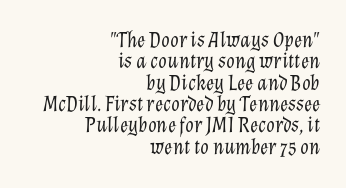
The font is comparable to plain body text, perhaps lighter. In terms of letterspacing, this is plain default setting. Compared with typical paragraphs, the rows here are closer together. If you drew a ruler down the right edge, every line would touch it. The typography opts for an oblique posture over an upright one. Has an underline been added? It has not.
